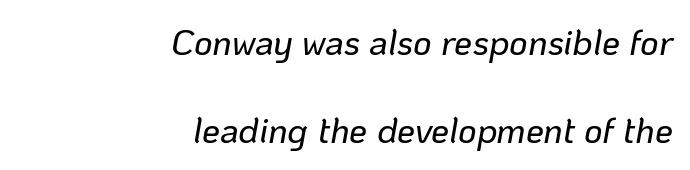
Characters follow at the spacing the type designer built in. This sample has the flowing, uneven cadence of proportional lettering. This rendering uses right alignment, leaving the left contour irregular. The strip under each line holds only bare page. Horizontal bands of white between lines are thick stripes.
